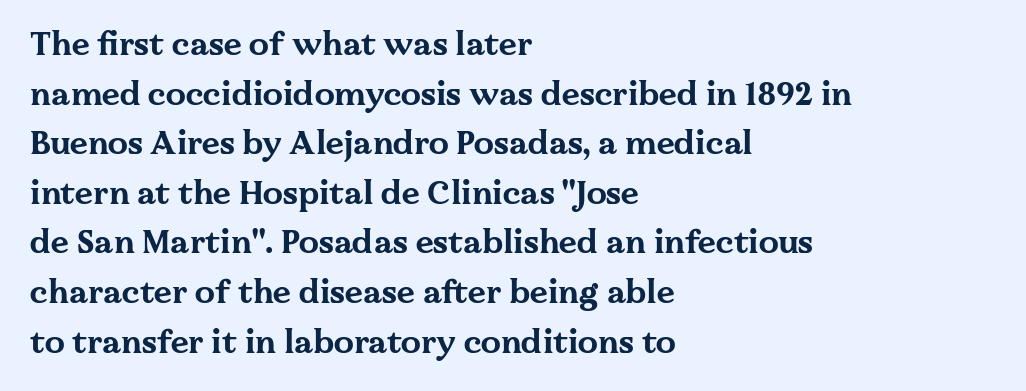
Q: Is the text bold? A: Yes.
Q: Is the text italic (slanted)? A: No, it is upright.
Q: Is the typeface a serif or a sans-serif typeface? A: Serif.
Q: Is the text underlined? A: No.
Q: How is the paragraph aligned? A: Left-aligned.
Q: Is the spacing between letters normal or unusually wide? A: Normal.
Q: Is the spacing between lines tight, normal or loose? A: Normal.
Q: Width (condensed, normal, or wide)? A: Wide.
Q: Stroke contrast? A: Medium.
Q: x-height? A: Medium.
Q: Monospaced? A: No.
